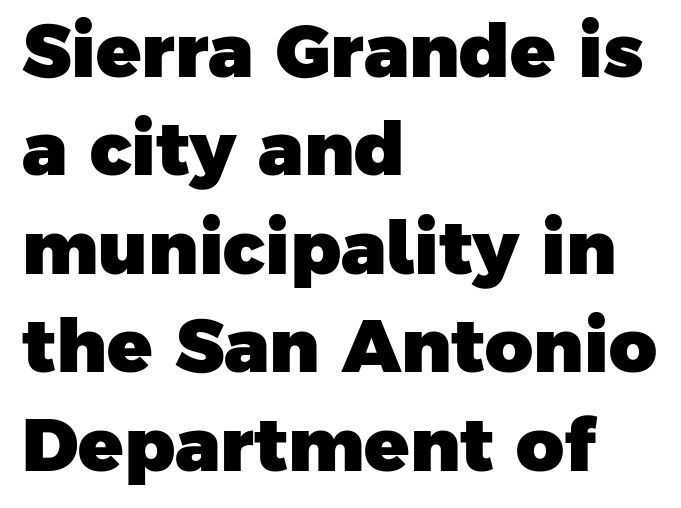
The image shows 74 px heavy sans-serif type; set left-aligned, normal line spacing (1.33x), normal letter spacing, not underlined; low stroke contrast and a medium x-height.
